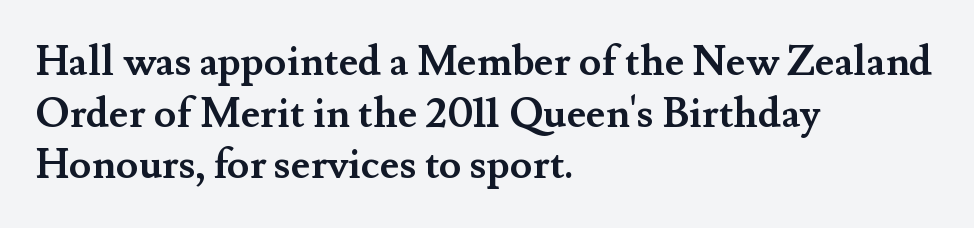
{"serif": "yes", "italic": "no", "bold": "yes", "weight": "semibold", "width": "normal", "stroke_contrast": "medium", "x_height": "small", "monospaced": "no", "underline": "no", "align": "left", "line_spacing": "normal", "line_spacing_ratio": 1.26, "letter_spacing": "normal", "letter_spacing_em": 0.0, "glyph_px": 41}
